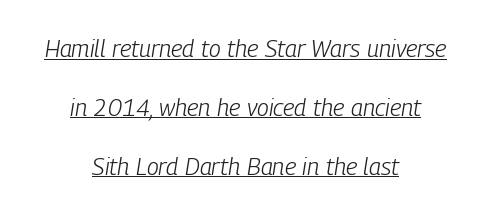
{"italic": "yes", "lean": "right", "slant_degrees": 9, "bold": "no", "underline": "yes", "align": "center", "line_spacing": "loose", "line_spacing_ratio": 2.45, "letter_spacing": "normal", "letter_spacing_em": 0.0, "glyph_px": 24}
